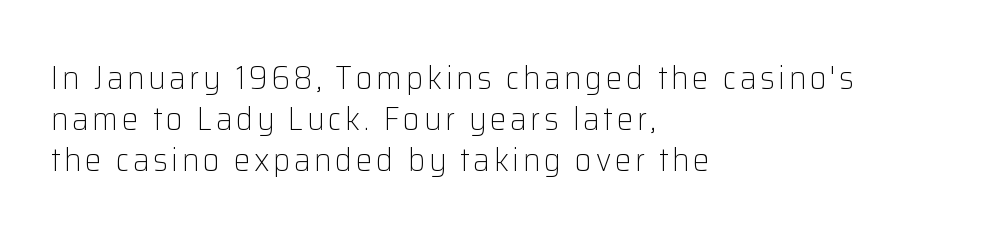
{"serif": "no", "italic": "no", "bold": "no", "weight": "light", "width": "normal", "stroke_contrast": "low", "x_height": "medium", "monospaced": "no", "underline": "no", "align": "left", "line_spacing_ratio": 1.24, "glyph_px": 33}
